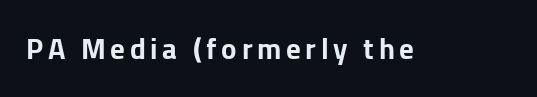
The image shows 29 px bold sans-serif type, upright; set not underlined; low stroke contrast and a medium x-height.
